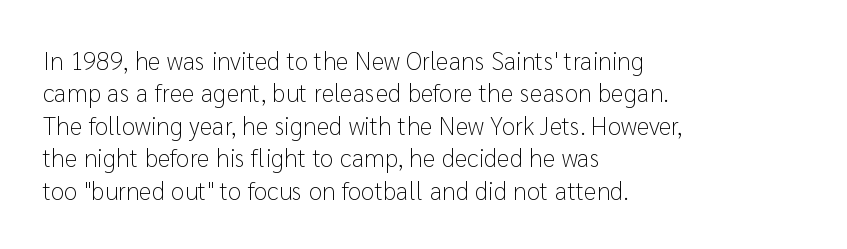
The words here are not underlined. Whoever set this chose a conventional vertical rhythm. Honestly, the letter spacing is just normal — you wouldn't notice it. Tall strokes in this sample are plumb rather than angled. Compared with a centered layout, this one pins lines to the left instead. The weight tops out at a normal text grade.
